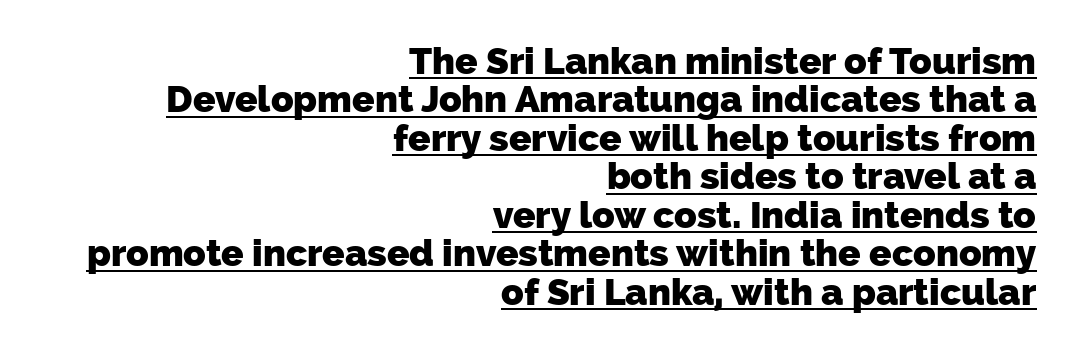
{"serif": "no", "bold": "yes", "weight": "heavy", "width": "normal", "stroke_contrast": "low", "x_height": "medium", "monospaced": "no", "underline": "yes", "align": "right", "line_spacing": "tight", "line_spacing_ratio": 1.04, "letter_spacing": "normal", "letter_spacing_em": 0.0, "glyph_px": 37}
